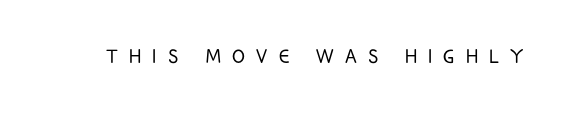
The font's upright variant was chosen for this text. The line texture is sparse and dotted thanks to wide tracking. Underlining? Definitely not there. The font is comparable to plain body text, perhaps lighter.
